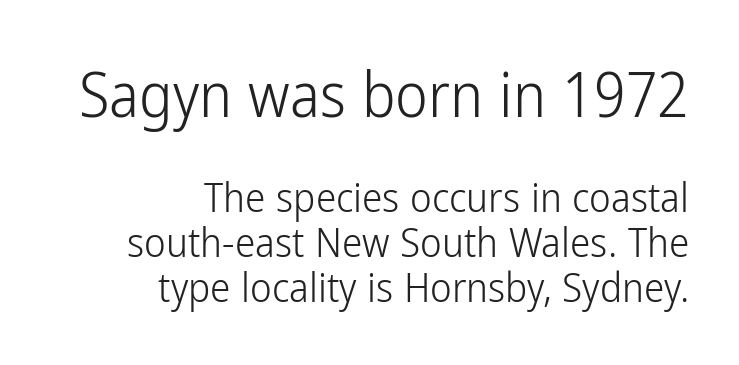
{"serif": "no", "italic": "no", "bold": "no", "weight": "light", "width": "condensed", "stroke_contrast": "low", "x_height": "medium", "monospaced": "no", "underline": "no", "align": "right", "line_spacing": "tight", "line_spacing_ratio": 1.1, "letter_spacing": "normal", "letter_spacing_em": 0.0, "larger_block": "first", "size_ratio": 1.51, "glyph_px": 62}
